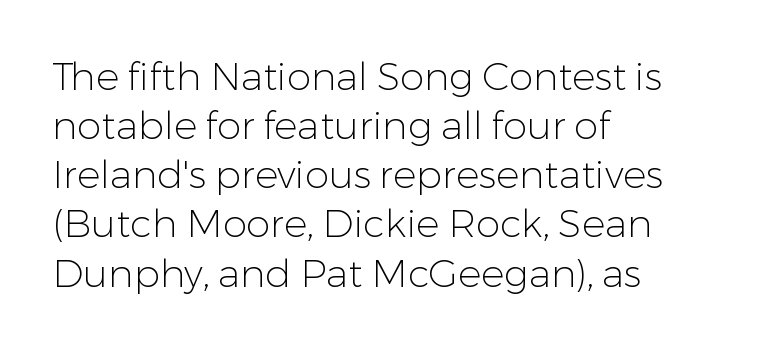
Q: Is the text bold? A: No.
Q: Is the text italic (slanted)? A: No, it is upright.
Q: Is the typeface a serif or a sans-serif typeface? A: Sans-serif.
Q: Is the text underlined? A: No.
Q: How is the paragraph aligned? A: Left-aligned.
Q: Is the spacing between letters normal or unusually wide? A: Normal.
Q: Is the spacing between lines tight, normal or loose? A: Normal.
Q: Width (condensed, normal, or wide)? A: Normal.
Q: Stroke contrast? A: Low.
Q: x-height? A: Medium.
Q: Monospaced? A: No.
